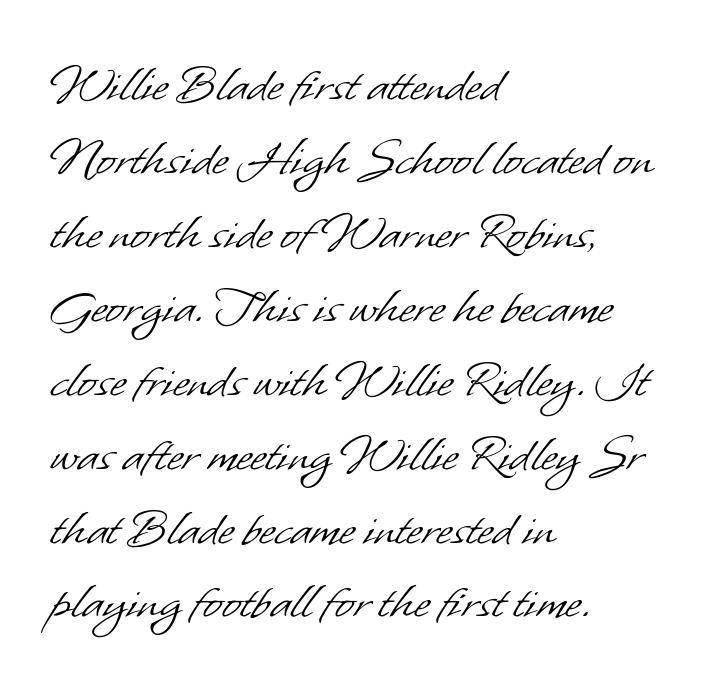
Q: Is the text bold? A: No.
Q: Is the typeface a serif or a sans-serif typeface? A: Sans-serif.
Q: Is the text underlined? A: No.
Q: How is the paragraph aligned? A: Left-aligned.
Q: Is the spacing between letters normal or unusually wide? A: Normal.
Q: Is the spacing between lines tight, normal or loose? A: Normal.
Q: Width (condensed, normal, or wide)? A: Normal.
Q: Stroke contrast? A: Low.
Q: x-height? A: Small.
Q: Monospaced? A: No.
